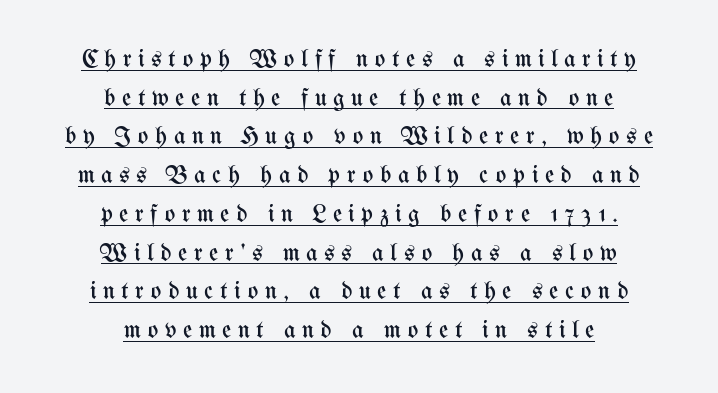
Q: Is the text bold? A: No.
Q: Is the text italic (slanted)? A: No, it is upright.
Q: Is the text underlined? A: Yes.
Q: How is the paragraph aligned? A: Centered.
Q: Is the spacing between letters normal or unusually wide? A: Unusually wide.
Q: Is the spacing between lines tight, normal or loose? A: Normal.
